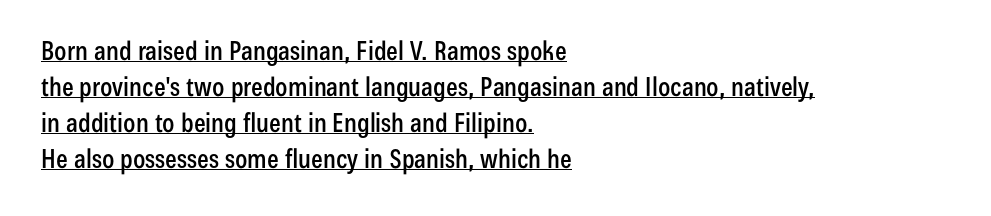
A typesetter would mark this as roman, not italic. The sample's only ornament is a line tracing under the words. This sample is left-justified, so line endings fall wherever the words run out. Leading matches the norm, producing a regular column. These lines keep a tight, regular rhythm from letter to letter.
